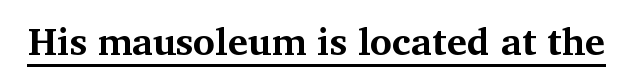
Q: Is the text bold? A: Yes.
Q: Is the text italic (slanted)? A: No, it is upright.
Q: Is the typeface a serif or a sans-serif typeface? A: Serif.
Q: Is the text underlined? A: Yes.
Q: Is the spacing between letters normal or unusually wide? A: Normal.
Q: Width (condensed, normal, or wide)? A: Normal.
Q: Stroke contrast? A: Medium.
Q: x-height? A: Medium.
Q: Monospaced? A: No.
